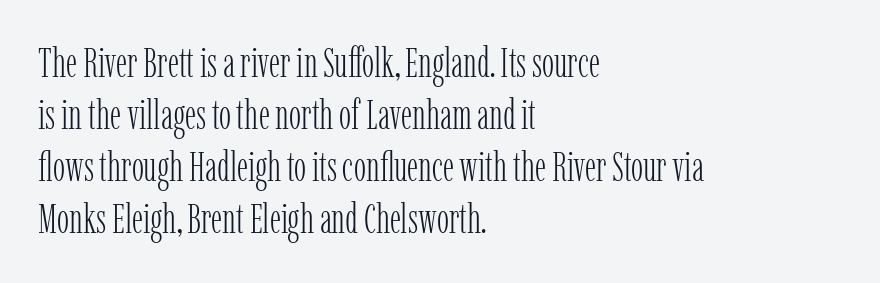
Q: Is the text bold? A: No.
Q: Is the text italic (slanted)? A: No, it is upright.
Q: Is the typeface a serif or a sans-serif typeface? A: Serif.
Q: Is the text underlined? A: No.
Q: How is the paragraph aligned? A: Left-aligned.
Q: Is the spacing between letters normal or unusually wide? A: Normal.
Q: Is the spacing between lines tight, normal or loose? A: Normal.
Q: Width (condensed, normal, or wide)? A: Condensed.
Q: Stroke contrast? A: Low.
Q: x-height? A: Medium.
Q: Monospaced? A: No.
